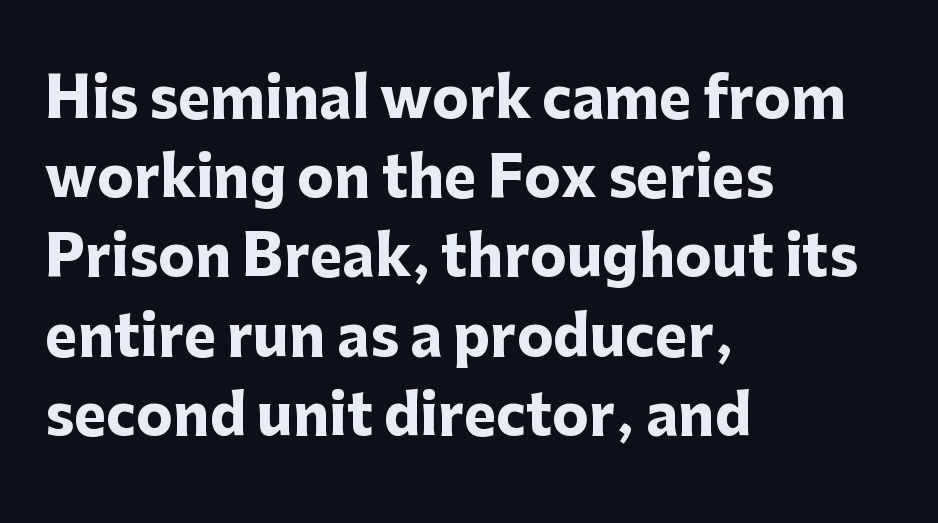
{"serif": "no", "italic": "no", "bold": "yes", "weight": "heavy", "width": "normal", "stroke_contrast": "low", "x_height": "medium", "monospaced": "no", "underline": "no", "align": "left", "line_spacing": "normal", "line_spacing_ratio": 1.44, "letter_spacing": "normal", "letter_spacing_em": 0.0, "glyph_px": 55}
